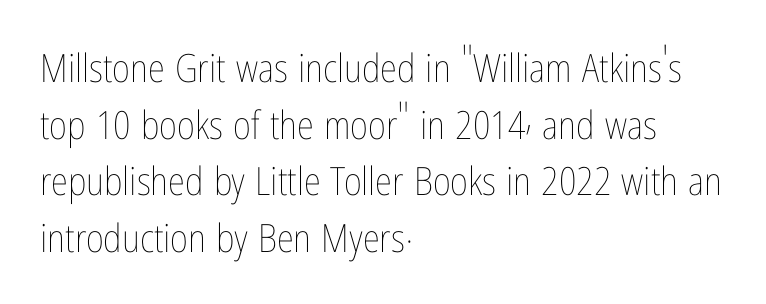
These lines sit exactly where default settings would place them. Line starts are locked; line ends wander. Ordinary non-slanted type is in use. Note the varied advance widths — an 'i' is clearly narrower than an 'm'. The rendering keeps characters at their native spacing.
